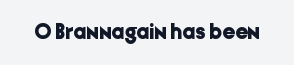
Short note: letters normally spaced. Words float on clear page, feet unadorned. The letters stand upright; this is a roman face. Heavy, bold letterforms.
